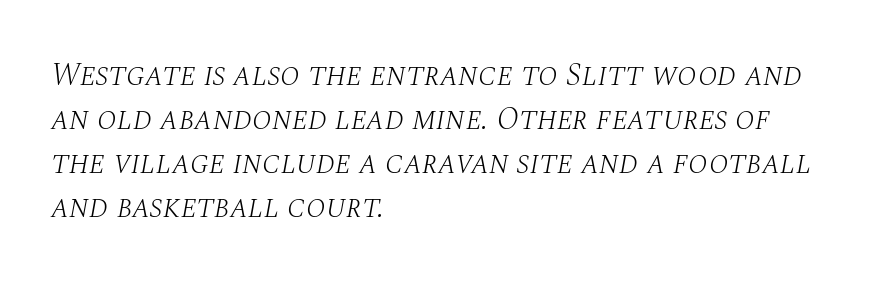
Observe the serifs anchoring each vertical stroke in this sample. How are the letters spaced? Ordinarily, with no added tracking. Looking at the ascenders, they clearly lean. The passage is arranged the way most books set body copy — flush left.
